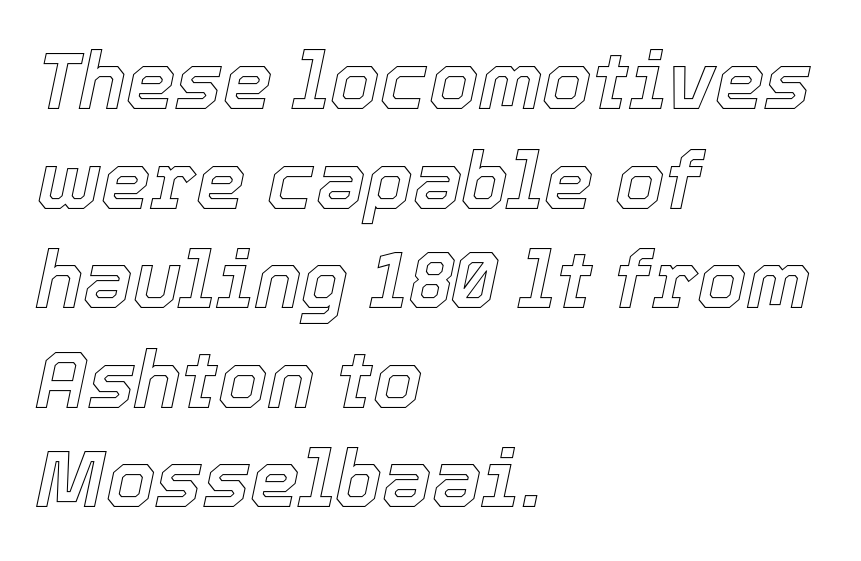
The image shows 79 px text type, italic (leaning right); set left-aligned, normal line spacing (1.26x), normal letter spacing, not underlined; a medium x-height.
